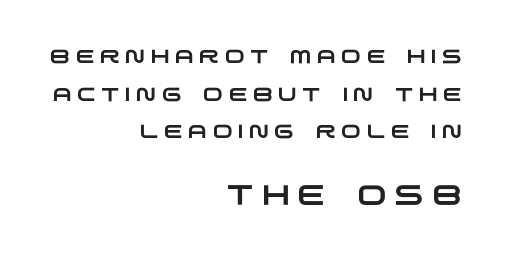
Block two is the big one; block one sits smaller above it. Horizontal bands of white between lines are thick stripes. A student would call this right alignment; a typographer would say flush right, rag left. The designer went with a sans here, leaving each stem footless. Tracking here is generous; glyphs stand well apart from one another.
